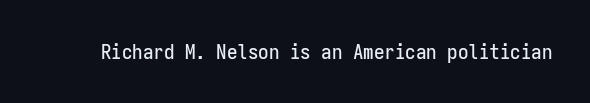
{"italic": "no", "underline": "no", "letter_spacing": "normal", "letter_spacing_em": 0.0, "glyph_px": 21}
